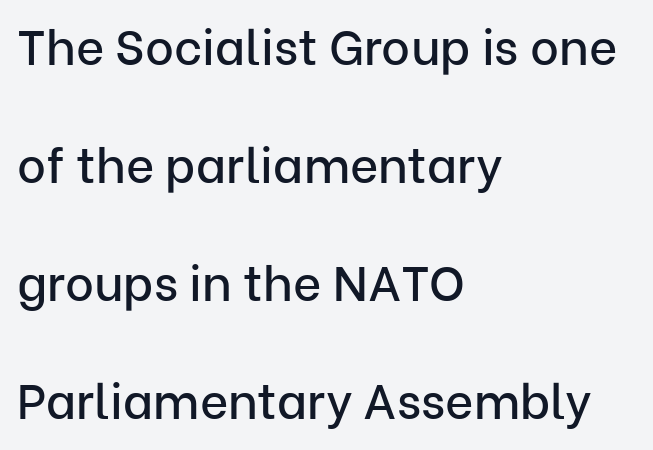
Each line starts at the same left margin while the right side varies. These lines were composed using upright roman letters. The designer went with a sans here, leaving each stem footless. In terms of leading, this rendering errs on the spacious side.
